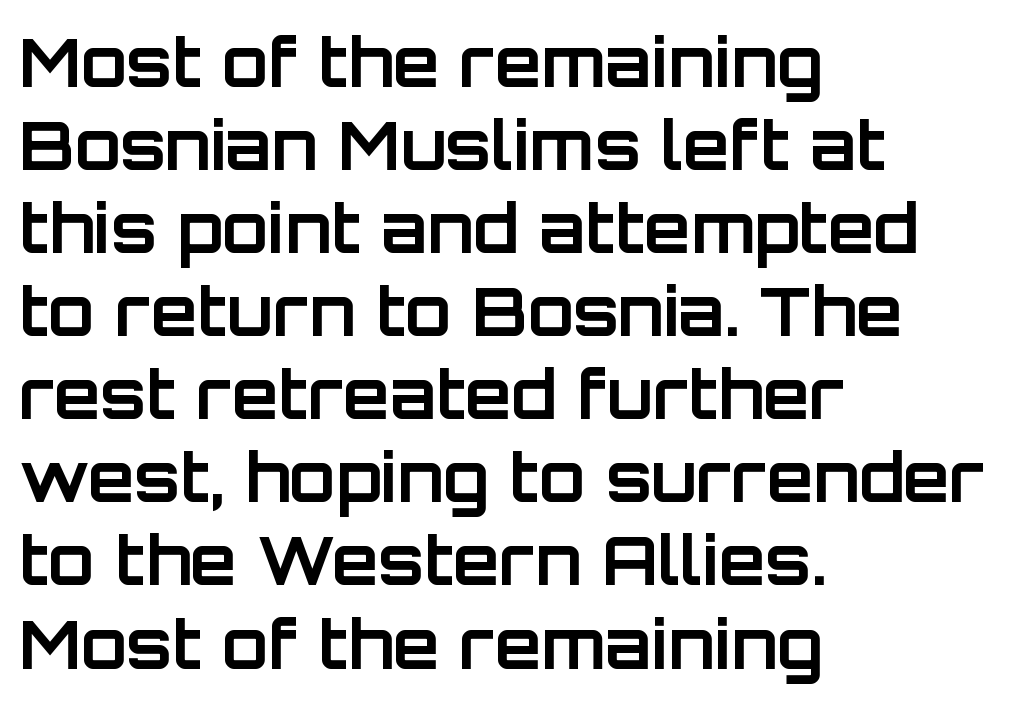
The image shows 67 px bold sans-serif type, upright; set left-aligned, line spacing 1.24x, normal letter spacing, not underlined; low stroke contrast and a large x-height.
